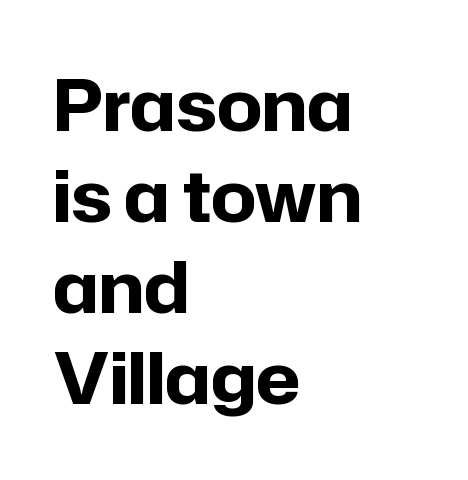
Style check: upright. Does the weight exceed regular? Yes, all the way to bold. The font family rendered here belongs to the sans-serif group. Vertically, the passage feels balanced, rows spaced as you'd expect. The baseline area is clear. Every row of glyphs begins at an identical x-position on the left.
